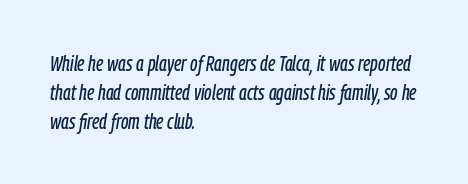
Tracking value appears to be zero — textbook default spacing. Nobody drew a line under any word here. If you drew a line through each stem, it would be angled. The paragraph has a hard left edge and a soft right edge. Whoever set this chose a conventional vertical rhythm.
